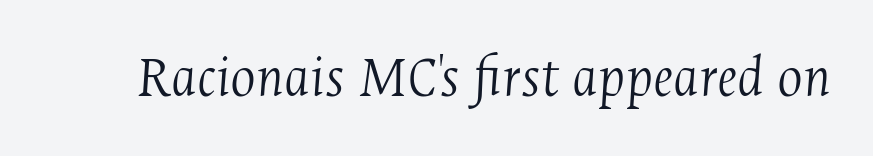
The image shows 60 px light, condensed serif type, italic (leaning right); set normal letter spacing, not underlined; medium stroke contrast and a medium x-height.
